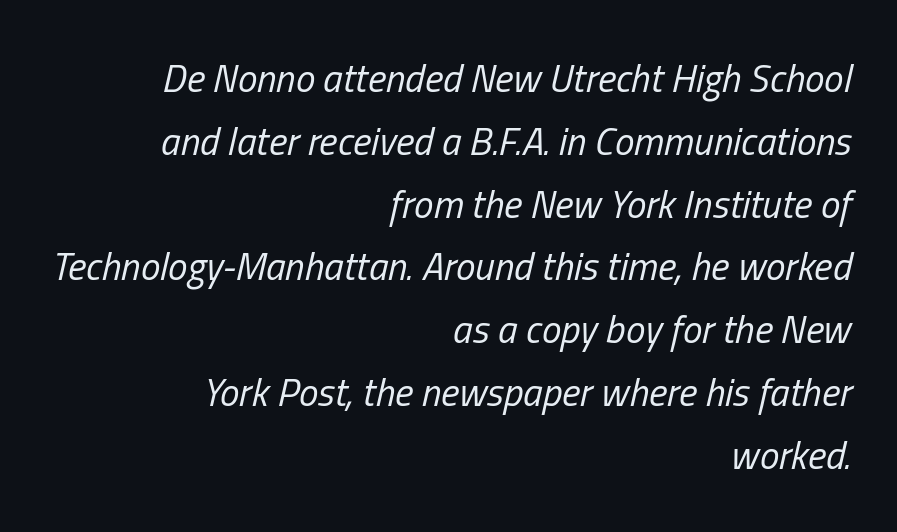
Q: Is the text bold? A: No.
Q: Is the text italic (slanted)? A: Yes, it leans right by about 13 degrees.
Q: Is the text underlined? A: No.
Q: How is the paragraph aligned? A: Right-aligned.
Q: Is the spacing between letters normal or unusually wide? A: Normal.
Q: Is the spacing between lines tight, normal or loose? A: Normal.
Q: Width (condensed, normal, or wide)? A: Condensed.
Q: Stroke contrast? A: Low.
Q: x-height? A: Medium.
Q: Monospaced? A: No.
